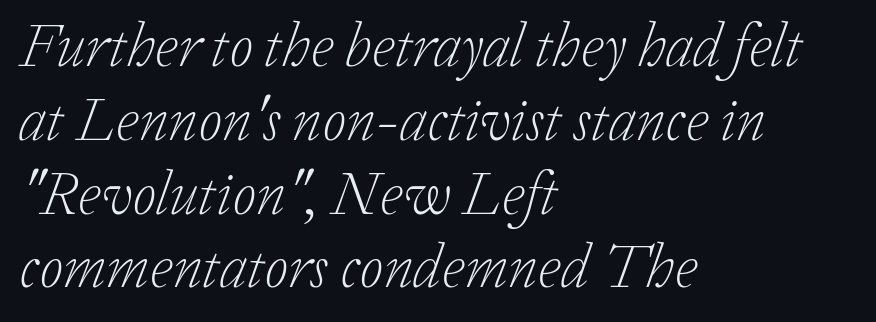
Q: Is the text bold? A: No.
Q: Is the text italic (slanted)? A: Yes, it leans right by about 20 degrees.
Q: Is the typeface a serif or a sans-serif typeface? A: Serif.
Q: Is the text underlined? A: No.
Q: How is the paragraph aligned? A: Left-aligned.
Q: Is the spacing between letters normal or unusually wide? A: Normal.
Q: Width (condensed, normal, or wide)? A: Normal.
Q: Stroke contrast? A: Low.
Q: x-height? A: Medium.
Q: Monospaced? A: No.
